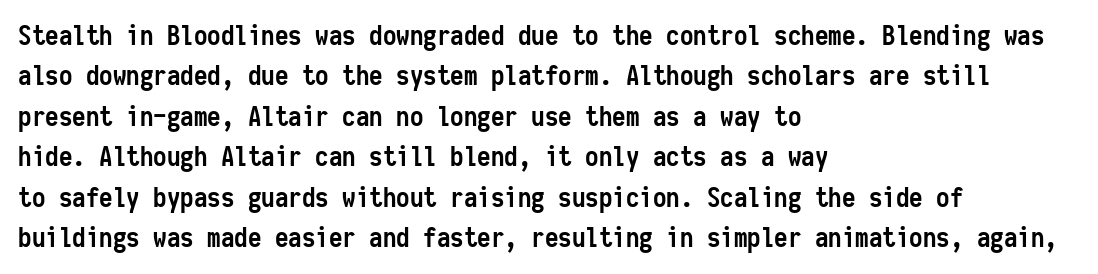
The image shows 27 px bold type, upright; set left-aligned, normal line spacing (1.5x), normal letter spacing, not underlined.
